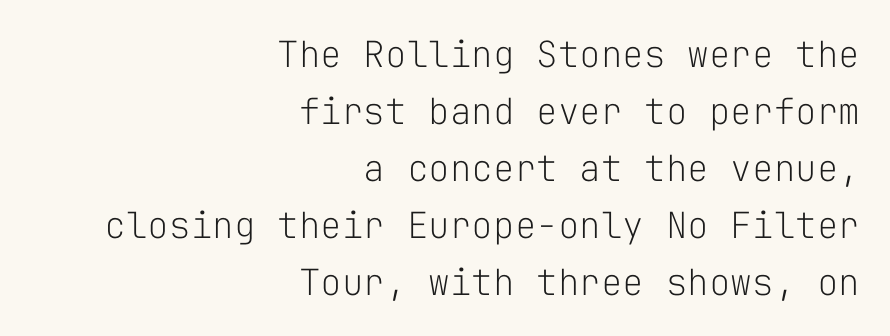
{"serif": "no", "italic": "no", "bold": "no", "weight": "light", "width": "normal", "stroke_contrast": "low", "x_height": "medium", "monospaced": "yes", "underline": "no", "align": "right", "line_spacing": "normal", "line_spacing_ratio": 1.58, "letter_spacing": "normal", "letter_spacing_em": 0.0, "glyph_px": 36}
